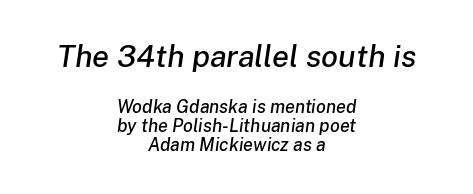
The image shows 31 px text type, italic (leaning right); set centered, tight line spacing (1.07x), normal letter spacing, not underlined; the first (top) block is 1.72x larger; low stroke contrast and a medium x-height.
